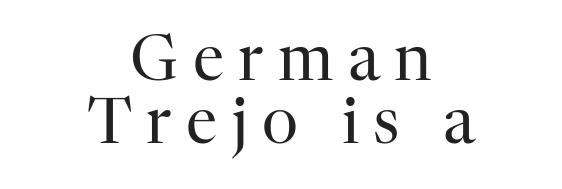
{"serif": "yes", "italic": "no", "bold": "no", "weight": "regular", "width": "normal", "stroke_contrast": "high", "x_height": "medium", "monospaced": "no", "underline": "no", "align": "center", "line_spacing": "tight", "line_spacing_ratio": 1.0, "letter_spacing": "wide", "letter_spacing_em": 0.23, "glyph_px": 63}
